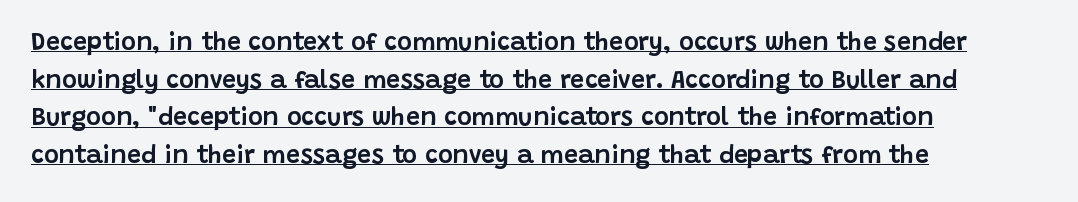
Interline gaps are of average width in this sample. The letterforms sit shoulder to shoulder at normal distance. Does a line run under the words? Yes, clearly. No italicization has been applied; the sample stays upright. Does the copy run flush right? No — it runs flush left.
